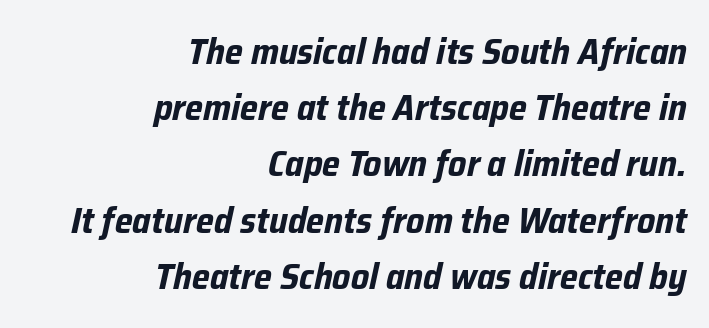
Q: Is the text bold? A: Yes.
Q: Is the text italic (slanted)? A: Yes, it leans right by about 12 degrees.
Q: Is the text underlined? A: No.
Q: How is the paragraph aligned? A: Right-aligned.
Q: Is the spacing between letters normal or unusually wide? A: Normal.
Q: Is the spacing between lines tight, normal or loose? A: Normal.
Q: Width (condensed, normal, or wide)? A: Condensed.
Q: Stroke contrast? A: Low.
Q: x-height? A: Medium.
Q: Monospaced? A: No.
